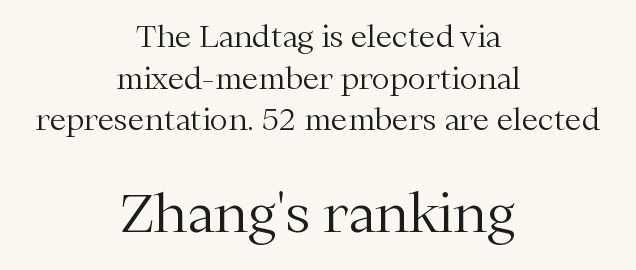
In terms of letterspacing, this is plain default setting. Notice how descenders clear the ascenders below comfortably — that's standard leading. The lettering stays uniformly vertical, giving the passage a roman look. A clean baseline with only descenders dipping below it. What kind of face is this? One with serifs. Size hierarchy here favors the trailing block over the leading one.
